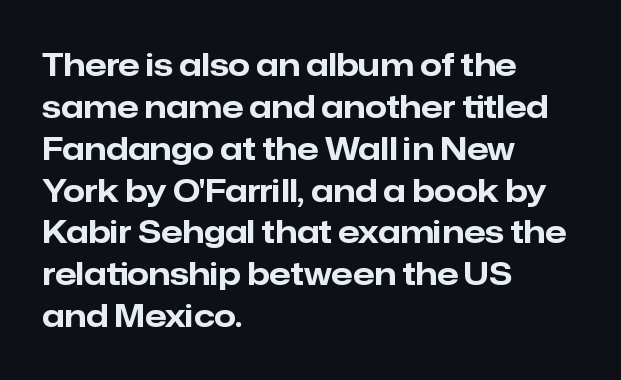
The area under the type is left untouched. Students, observe: this is what conventionally led text looks like. The letters advance in unequal steps, a hallmark of proportional type. Typesetter's note: full bold, strokes at maximum text heaviness. Nope, no serifs anywhere on these letters.
